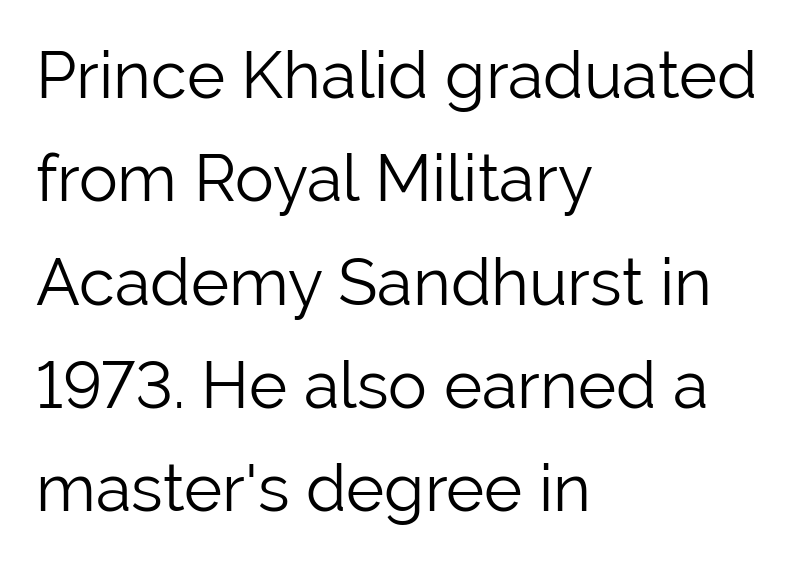
The words here are not underlined. Each word holds together tightly as a unit, with standard inter-letter gaps. Regarding leading, the lines here are spaced in the standard way. A typesetter would call this proportional, since set widths differ per character. If you drew a line through each stem, it would be perfectly vertical. Teacher's note: observe the even left margin — that is flush-left alignment.
